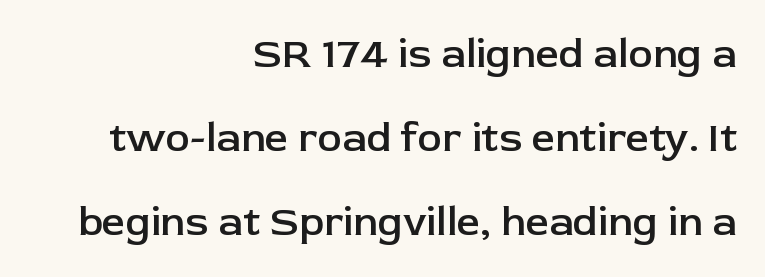
The image shows 41 px semibold sans-serif type, upright; set right-aligned, loose line spacing (2.05x), normal letter spacing, not underlined; low stroke contrast and a medium x-height.
